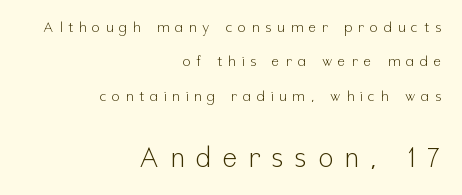
The image shows 27 px text type, upright; set right-aligned, loose line spacing (2.46x), unusually wide letter spacing (+0.44 em), not underlined; the second (bottom) block is 1.93x larger.
